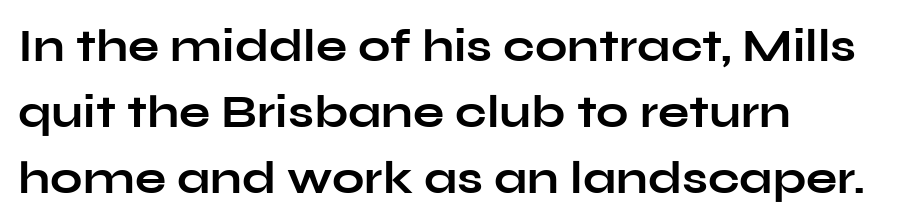
The image shows 46 px bold, wide sans-serif type, upright; set left-aligned, normal line spacing (1.43x), normal letter spacing, not underlined; low stroke contrast and a medium x-height.
